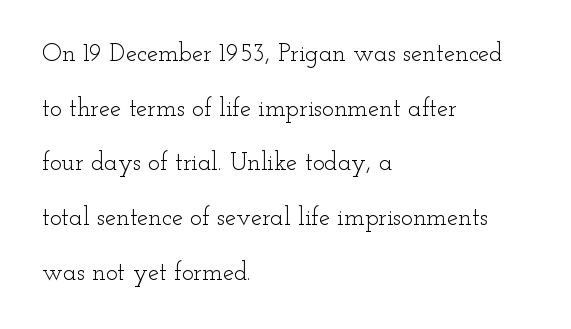
{"italic": "no", "bold": "no", "underline": "no", "align": "left", "line_spacing": "loose", "line_spacing_ratio": 2.19, "letter_spacing": "normal", "letter_spacing_em": 0.0, "glyph_px": 25}
